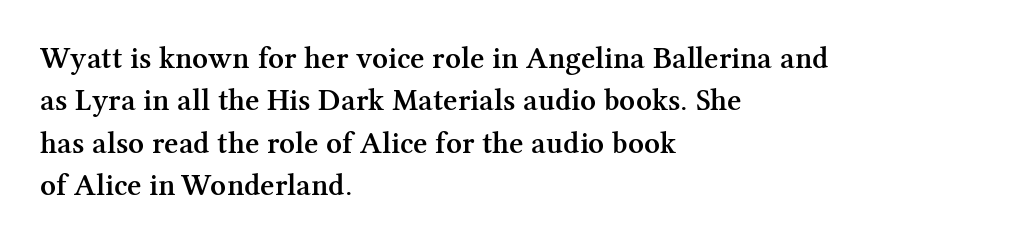
Proportional: the letters do not fall into vertical columns. Standard letterfit; no display-style spreading of the glyphs. A fair bit of extra ink — the face is semibold, not bold. The glyphs are unaccompanied by any horizontal stroke below them. Horizontally, the lines are justified to the leading edge only.
